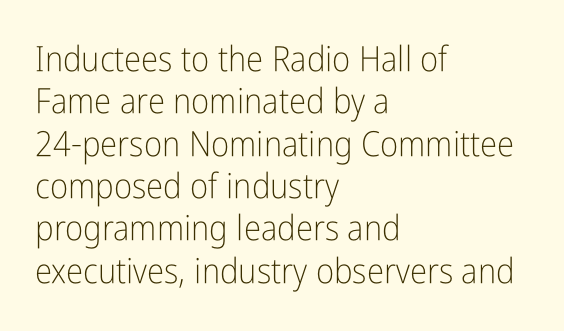
The image shows 35 px light, condensed sans-serif type, upright; set left-aligned, line spacing 1.21x, normal letter spacing, not underlined; low stroke contrast and a medium x-height.
